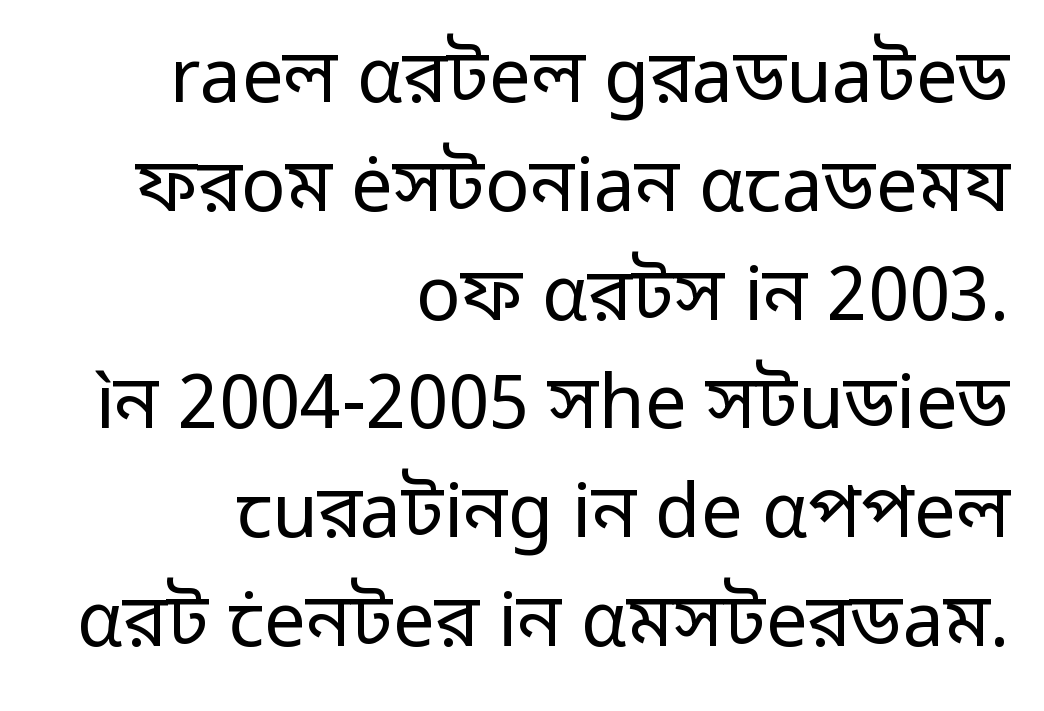
The image shows 74 px regular-weight sans-serif type, upright; set right-aligned, normal line spacing (1.47x), normal letter spacing, not underlined; low stroke contrast and a medium x-height.
